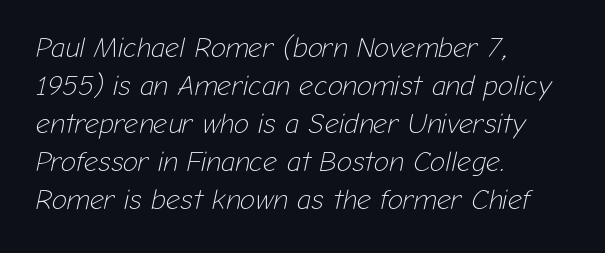
Q: Is the text bold? A: No.
Q: Is the text italic (slanted)? A: Yes, it leans right by about 12 degrees.
Q: Is the text underlined? A: No.
Q: How is the paragraph aligned? A: Left-aligned.
Q: Is the spacing between letters normal or unusually wide? A: Normal.
Q: Is the spacing between lines tight, normal or loose? A: Normal.
Q: Width (condensed, normal, or wide)? A: Normal.
Q: Stroke contrast? A: Low.
Q: x-height? A: Medium.
Q: Monospaced? A: No.
